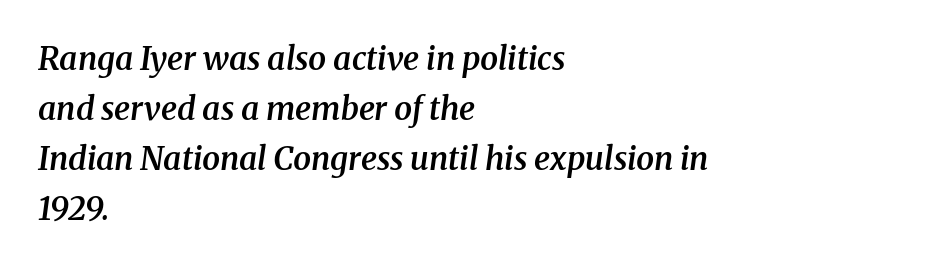
{"serif": "yes", "italic": "yes", "lean": "right", "slant_degrees": 8, "bold": "semi", "weight": "semibold", "width": "normal", "stroke_contrast": "medium", "x_height": "medium", "monospaced": "no", "underline": "no", "align": "left", "line_spacing": "normal", "line_spacing_ratio": 1.56, "letter_spacing": "normal", "letter_spacing_em": 0.0, "glyph_px": 32}
